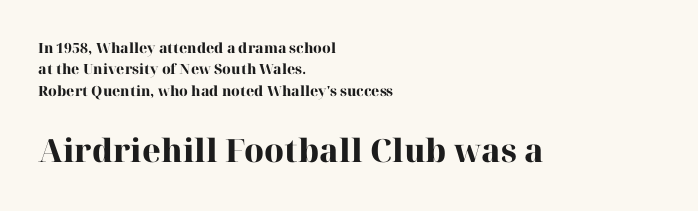
You could not count columns in this text — the font is proportionally spaced. Small tapered or slab feet sit at the stroke ends, so this counts as serif. Just letters on the line, the space beneath them empty. The passage shown has conventional tracking throughout. You can tell it's not italic because the verticals are truly vertical.
